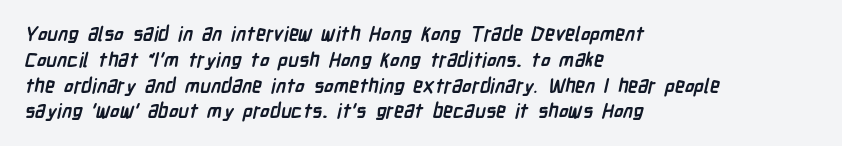
{"bold": "yes", "underline": "no", "align": "left", "line_spacing": "normal", "line_spacing_ratio": 1.29, "letter_spacing": "normal", "letter_spacing_em": 0.0, "glyph_px": 20}
